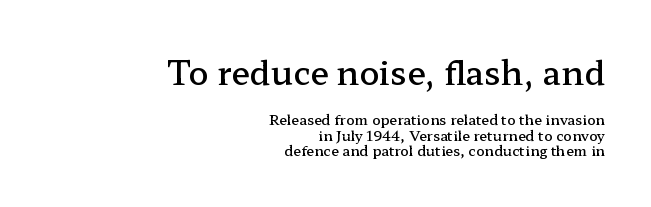
{"serif": "yes", "italic": "no", "bold": "semi", "weight": "semibold", "width": "wide", "stroke_contrast": "low", "x_height": "medium", "monospaced": "no", "underline": "no", "align": "right", "line_spacing": "tight", "line_spacing_ratio": 1.09, "letter_spacing": "normal", "letter_spacing_em": 0.0, "larger_block": "first", "size_ratio": 2.36, "glyph_px": 33}
